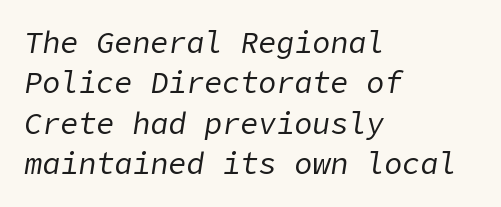
{"italic": "yes", "lean": "right", "slant_degrees": 9, "bold": "no", "weight": "regular", "width": "normal", "stroke_contrast": "low", "x_height": "medium", "underline": "no", "align": "left", "line_spacing": "normal", "line_spacing_ratio": 1.35, "letter_spacing": "normal", "letter_spacing_em": 0.0, "glyph_px": 30}
